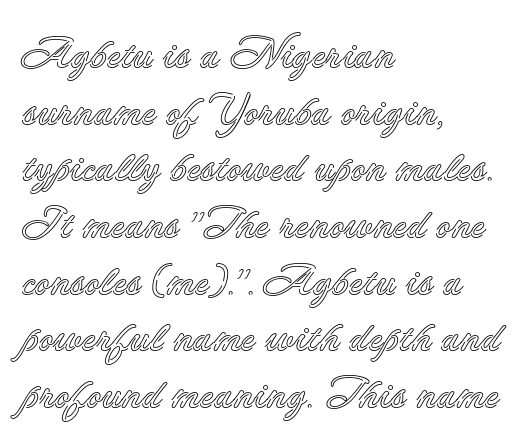
Q: Is the text italic (slanted)? A: Yes.
Q: Is the text underlined? A: No.
Q: How is the paragraph aligned? A: Left-aligned.
Q: Is the spacing between letters normal or unusually wide? A: Normal.
Q: Is the spacing between lines tight, normal or loose? A: Normal.
Q: Width (condensed, normal, or wide)? A: Normal.
Q: x-height? A: Small.
Q: Monospaced? A: No.
